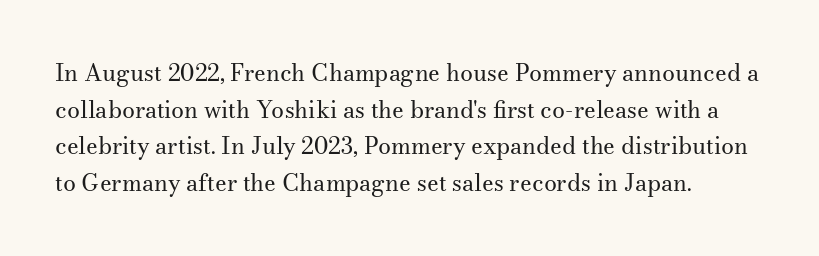
The image shows 23 px text type, upright; set left-aligned, normal line spacing (1.59x), normal letter spacing, not underlined.
